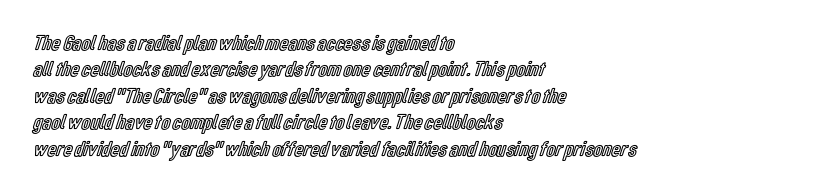
The image shows 22 px text type; set left-aligned, line spacing 1.2x, normal letter spacing, not underlined.
